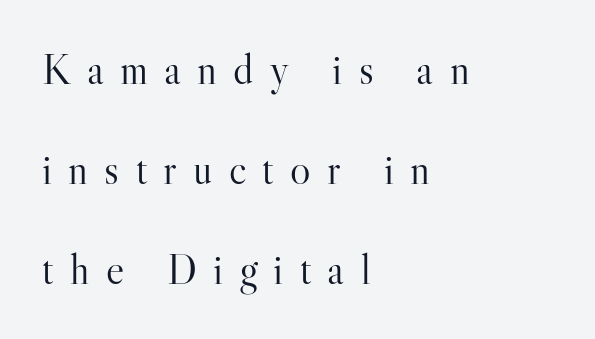
Look at the tracking — it's clearly loosened, letters drifting apart. The space beneath each line is pristine and unruled. If you drew a line through each stem, it would be perfectly vertical. Every row of glyphs begins at an identical x-position on the left. Think of a printed novel: that variable character pitch is what you see here.
